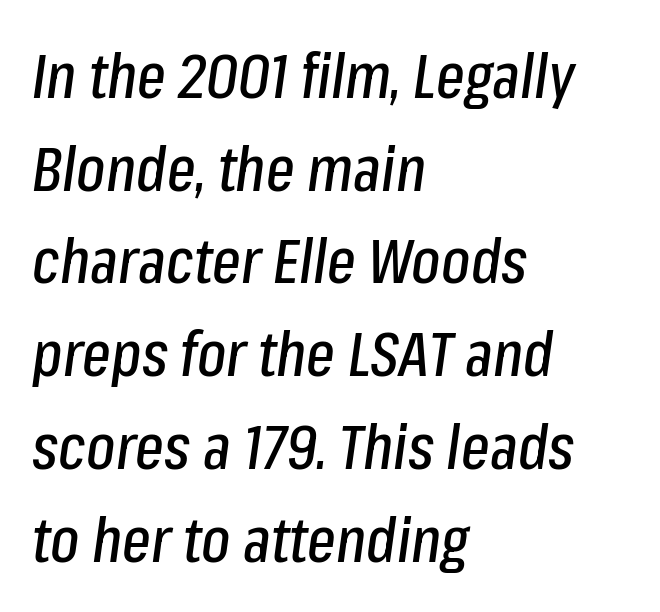
The image shows 61 px condensed type, italic (leaning right); set left-aligned, normal line spacing (1.52x), normal letter spacing, not underlined; low stroke contrast and a medium x-height.
